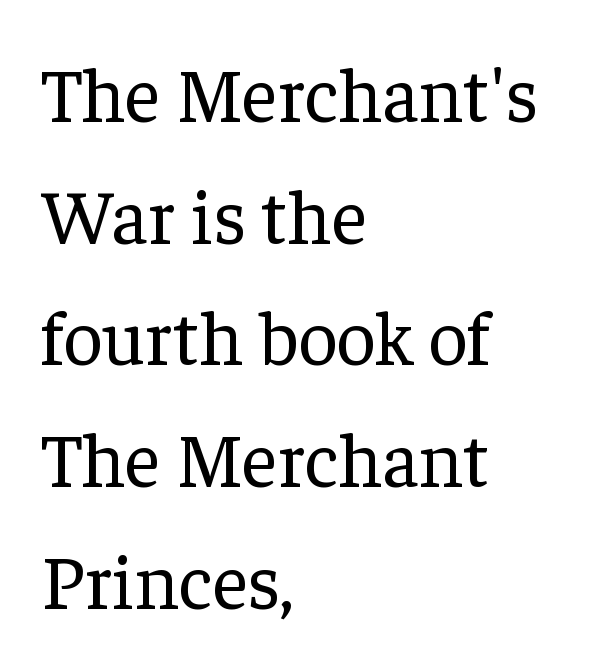
{"serif": "yes", "italic": "no", "bold": "no", "weight": "regular", "width": "normal", "stroke_contrast": "low", "x_height": "medium", "monospaced": "no", "underline": "no", "align": "left", "line_spacing": "normal", "line_spacing_ratio": 1.58, "letter_spacing": "normal", "letter_spacing_em": 0.0, "glyph_px": 77}
